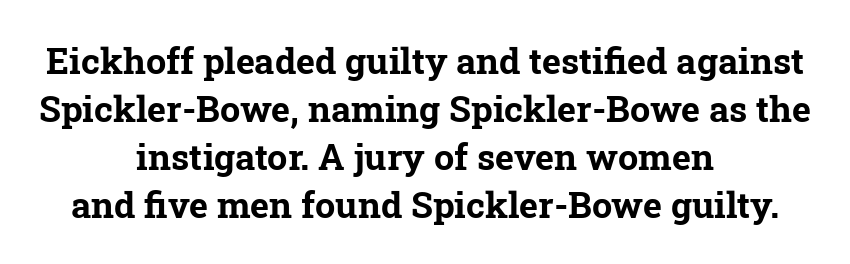
Q: Is the text bold? A: Yes.
Q: Is the typeface a serif or a sans-serif typeface? A: Serif.
Q: Is the text underlined? A: No.
Q: How is the paragraph aligned? A: Centered.
Q: Is the spacing between letters normal or unusually wide? A: Normal.
Q: Is the spacing between lines tight, normal or loose? A: Normal.
Q: Width (condensed, normal, or wide)? A: Normal.
Q: Stroke contrast? A: Low.
Q: x-height? A: Medium.
Q: Monospaced? A: No.
